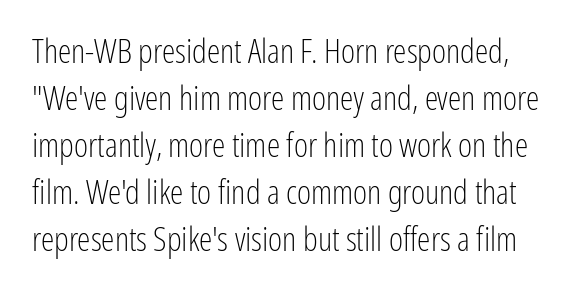
The image shows 34 px light, condensed sans-serif type, upright; set normal line spacing (1.38x), normal letter spacing, not underlined; low stroke contrast and a medium x-height.
